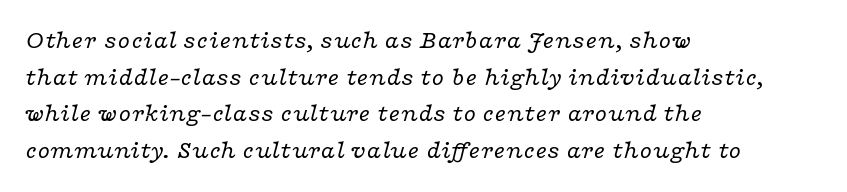
{"italic": "yes", "lean": "right", "slant_degrees": 16, "bold": "no", "underline": "no", "align": "left", "line_spacing": "normal", "line_spacing_ratio": 1.47, "letter_spacing": "normal", "letter_spacing_em": 0.0, "glyph_px": 25}
